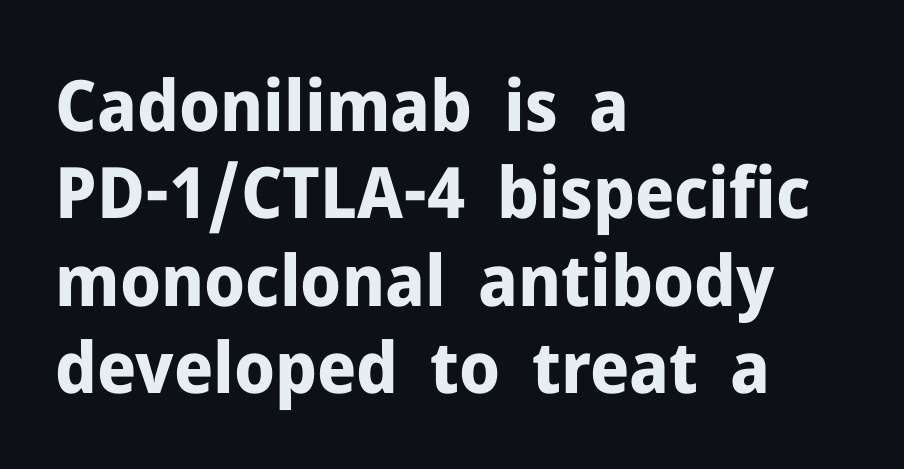
The characters look thick and weighty, a clear bold. The passage shown is typeset with a sans-serif family. A typesetter would mark this as roman, not italic. This rendering leaves character spacing at its baseline value. Glance below the letters and you will spot only blank space.
